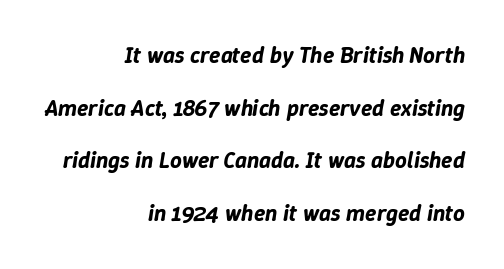
The rendering applies a slant to the glyphs. Each row of text sits above clean, open space. Does the copy run flush right? Yes — the right margin is perfectly even. Compared with typical paragraphs, the rows here are farther apart. This rendering leaves character spacing at its baseline value.
